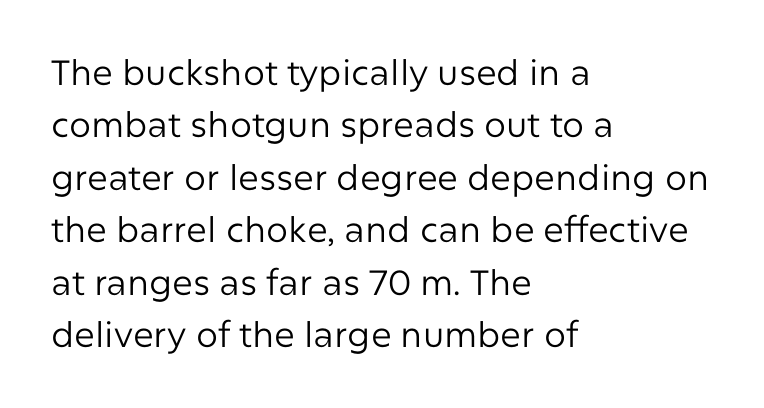
Q: Is the text bold? A: No.
Q: Is the text italic (slanted)? A: No, it is upright.
Q: Is the typeface a serif or a sans-serif typeface? A: Sans-serif.
Q: Is the text underlined? A: No.
Q: How is the paragraph aligned? A: Left-aligned.
Q: Is the spacing between letters normal or unusually wide? A: Normal.
Q: Is the spacing between lines tight, normal or loose? A: Normal.
Q: Width (condensed, normal, or wide)? A: Normal.
Q: Stroke contrast? A: Low.
Q: x-height? A: Medium.
Q: Monospaced? A: No.
